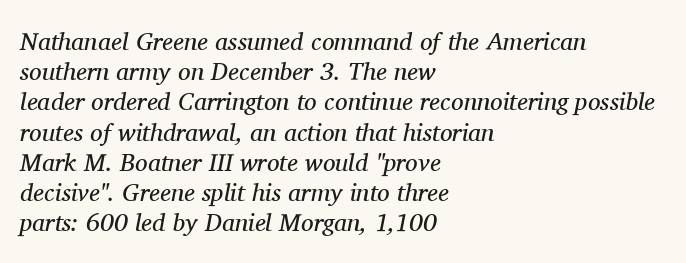
{"italic": "yes", "lean": "right", "slant_degrees": 11, "bold": "no", "underline": "no", "align": "left", "line_spacing_ratio": 1.21, "letter_spacing": "normal", "letter_spacing_em": 0.0, "glyph_px": 25}
